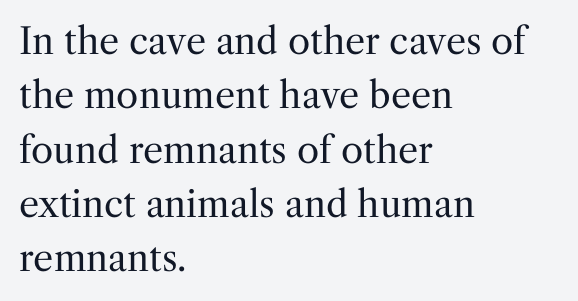
If you measured baseline to baseline, you'd find a middling distance. To sum up the face: it has serifs. Here the designer chose a conventional face with non-uniform glyph widths. Tracking here is standard; glyphs follow each other at the usual distance. Posture: upright roman. Vertical stems look standard width or narrower in stroke.
